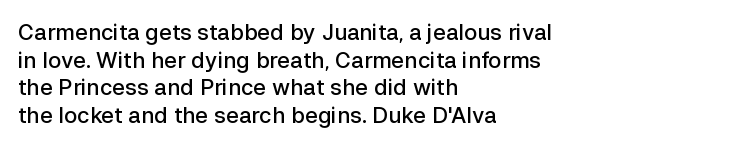
Q: Is the text bold? A: Semi-bold.
Q: Is the text italic (slanted)? A: No, it is upright.
Q: Is the text underlined? A: No.
Q: How is the paragraph aligned? A: Left-aligned.
Q: Is the spacing between letters normal or unusually wide? A: Normal.
Q: Is the spacing between lines tight, normal or loose? A: Normal.
